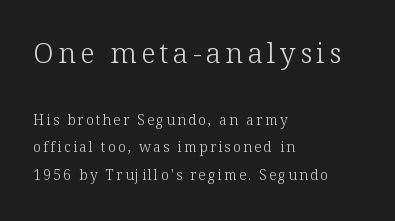
The setting favours the left margin, as ordinary paragraphs usually do. Decoration check: the copy has no underline. To sum up the face: it has serifs. Baseline-to-baseline distance is far greater than the letter height. Rendered with straight, roman letterforms. Vertical stems look standard width or narrower in stroke.
